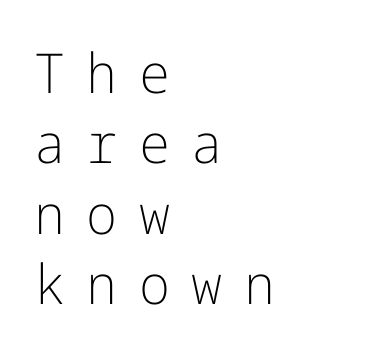
{"serif": "no", "italic": "no", "bold": "no", "weight": "light", "width": "normal", "stroke_contrast": "low", "x_height": "medium", "underline": "no", "align": "left", "line_spacing": "normal", "line_spacing_ratio": 1.28, "letter_spacing": "wide", "letter_spacing_em": 0.39, "glyph_px": 55}
